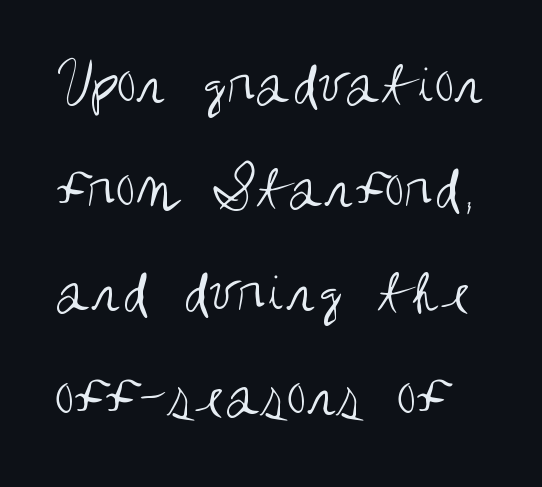
Weight: in the light-to-regular range. Descenders hang freely into open space. The glyphs in this specimen are sans serif.
